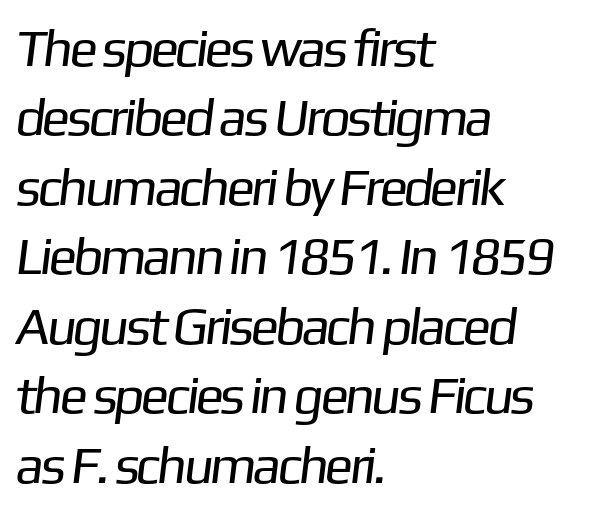
The area under the type is left untouched. Proportional: the letters do not fall into vertical columns. Compared with a typical body face, this is equally light or lighter still. The passage shown has conventional tracking throughout. Students, observe: this is what conventionally led text looks like. The typeface chosen for these lines omits serifs.
